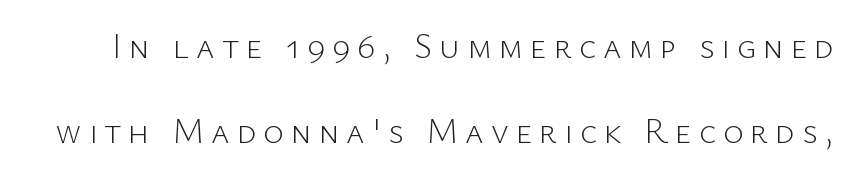
The image shows 35 px light sans-serif type, upright; set loose line spacing (2.42x), unusually wide letter spacing (+0.2 em), not underlined; low stroke contrast and a medium x-height.
